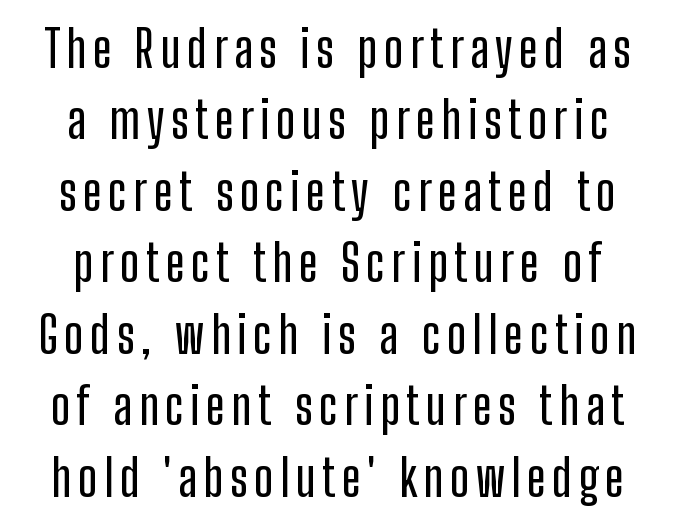
Is there much room between lines? A standard amount, neither cramped nor airy. These lines are rendered in a variable-pitch font. The designer went with a sans here, leaving each stem footless. Line starts and ends both wander, symmetrically.
